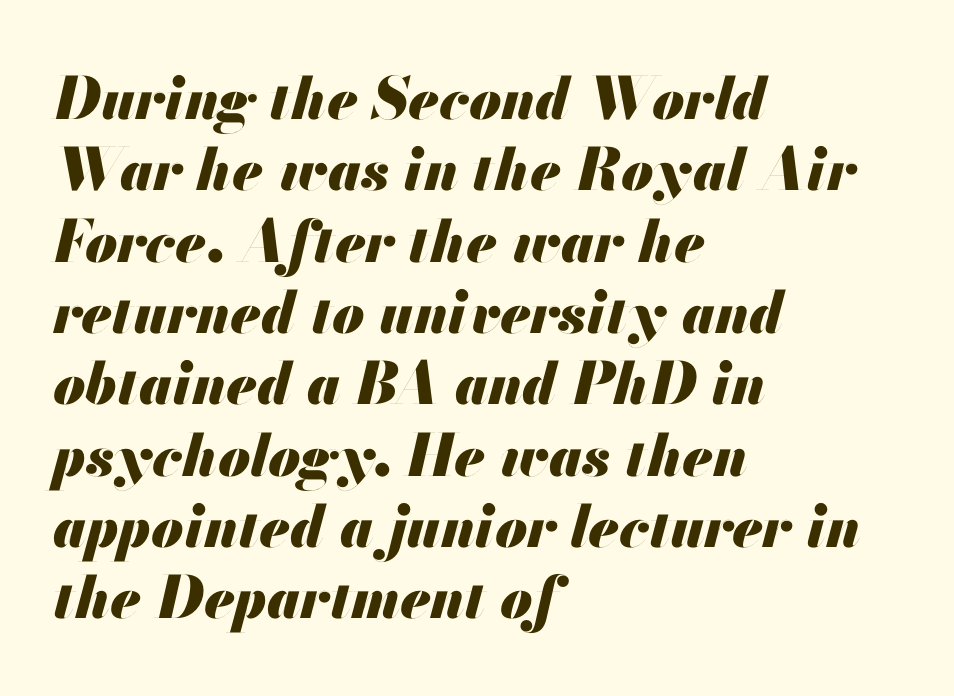
Does the copy run flush right? No — it runs flush left. Here the glyphs are tracked normally, forming tight word shapes. Rule under the text: the space is simply empty. Look at the stroke-to-counter ratio: heavy, a bold. Would a proofreader flag this as italicized? Yes.
